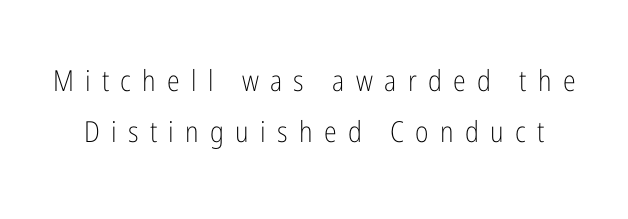
This rendering features lettering with no underline. The face used here is proportionally spaced, like ordinary book or web type. Designer's note — italics off, roman on. Look at the tracking — it's clearly loosened, letters drifting apart.
